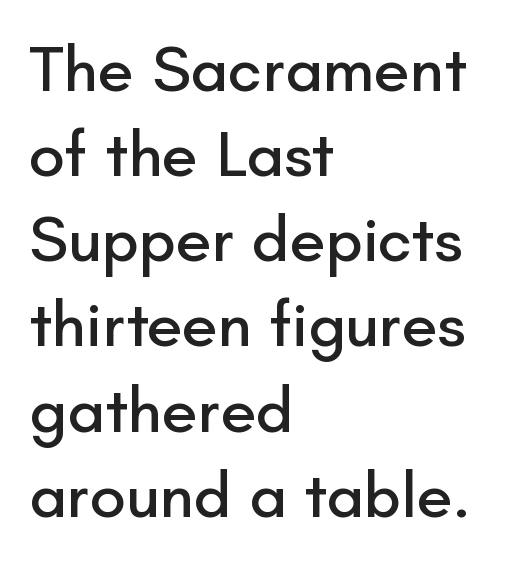
{"serif": "no", "italic": "no", "width": "normal", "stroke_contrast": "low", "x_height": "small", "monospaced": "no", "underline": "no", "align": "left", "line_spacing": "normal", "line_spacing_ratio": 1.31, "letter_spacing": "normal", "letter_spacing_em": 0.0, "glyph_px": 65}
